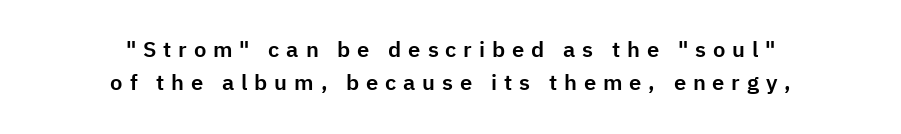
Underlining? Definitely not there. Successive baselines arrive at the customary interval. The rag falls on both sides of this text block equally. Tracking value appears strongly positive — letters spread wide. The letters stand straight up with perfectly vertical stems.
